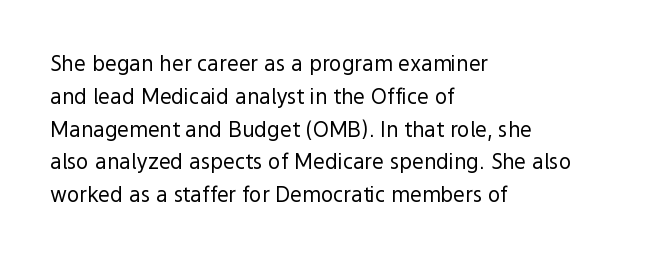
Upright lettering throughout. The rows are spaced the way most documents space them. These lines stack with their left ends in a neat column. The space beneath each line is pristine and unruled. This sample uses plain, unmodified letter spacing. Stem width sits at or under what a default text font uses.
